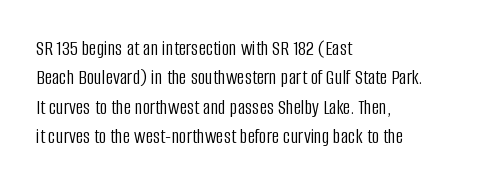
Q: Is the text bold? A: No.
Q: Is the text italic (slanted)? A: No, it is upright.
Q: Is the text underlined? A: No.
Q: How is the paragraph aligned? A: Left-aligned.
Q: Is the spacing between letters normal or unusually wide? A: Normal.
Q: Is the spacing between lines tight, normal or loose? A: Normal.
